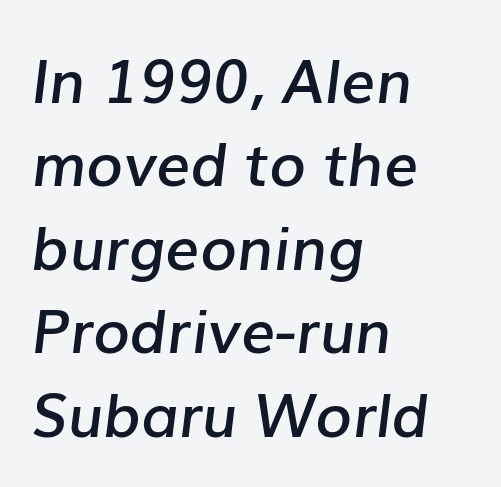
The image shows 60 px semibold type, italic (leaning right); set left-aligned, normal line spacing (1.39x), normal letter spacing, not underlined; low stroke contrast and a medium x-height.
